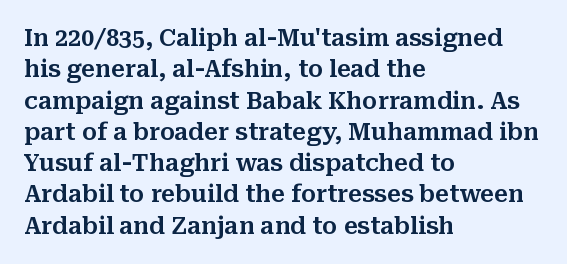
The image shows 23 px text type, upright; set left-aligned, normal line spacing (1.36x), normal letter spacing, not underlined.
